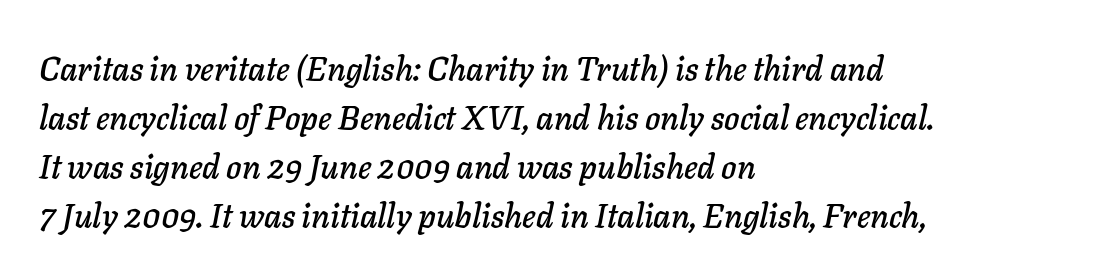
Q: Is the text italic (slanted)? A: Yes, it leans right by about 11 degrees.
Q: Is the text underlined? A: No.
Q: How is the paragraph aligned? A: Left-aligned.
Q: Is the spacing between letters normal or unusually wide? A: Normal.
Q: Is the spacing between lines tight, normal or loose? A: Normal.
Q: Width (condensed, normal, or wide)? A: Normal.
Q: Stroke contrast? A: Low.
Q: x-height? A: Medium.
Q: Monospaced? A: No.
